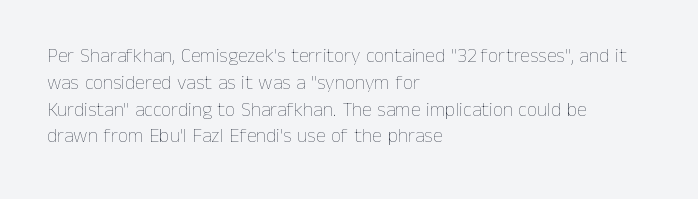
{"italic": "no", "bold": "no", "underline": "no", "align": "left", "line_spacing": "normal", "line_spacing_ratio": 1.34, "letter_spacing": "normal", "letter_spacing_em": 0.0, "glyph_px": 20}
